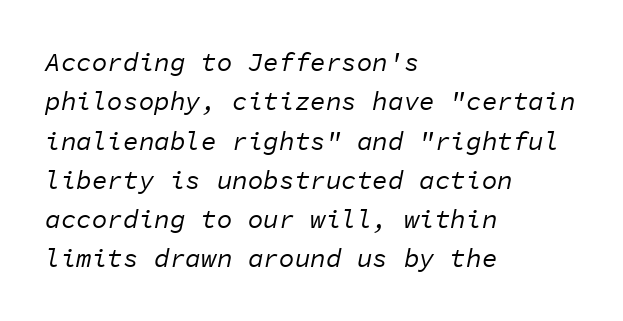
A normal amount of white space separates one row of letters from the next. Italic? Definitely — the glyphs are oblique. This sample is left-justified, so line endings fall wherever the words run out. The typeface has the unassuming heft of standard copy or less.
